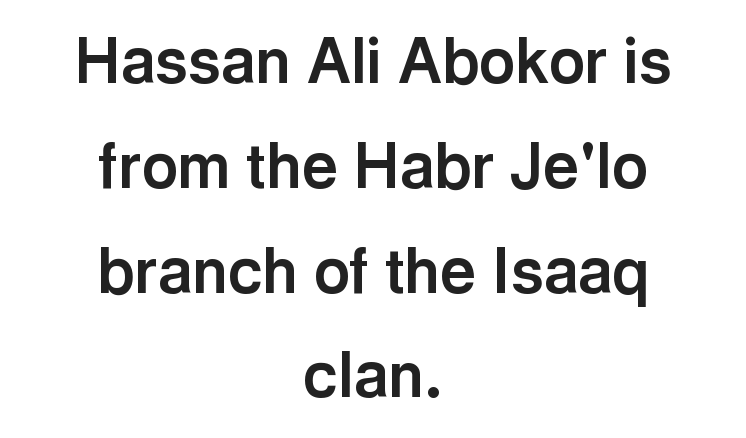
Q: Is the text bold? A: Yes.
Q: Is the text italic (slanted)? A: No, it is upright.
Q: Is the typeface a serif or a sans-serif typeface? A: Sans-serif.
Q: Is the text underlined? A: No.
Q: How is the paragraph aligned? A: Centered.
Q: Is the spacing between letters normal or unusually wide? A: Normal.
Q: Is the spacing between lines tight, normal or loose? A: Normal.
Q: Width (condensed, normal, or wide)? A: Normal.
Q: x-height? A: Medium.
Q: Monospaced? A: No.
